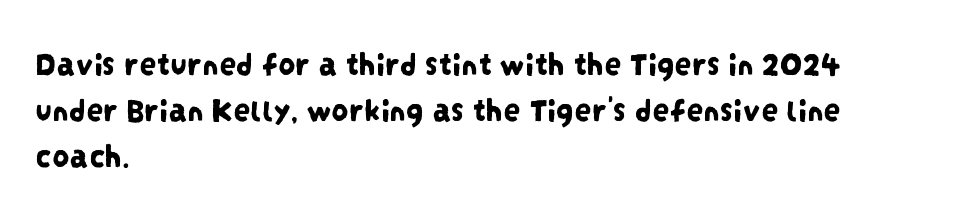
Q: Is the typeface a serif or a sans-serif typeface? A: Sans-serif.
Q: Is the text underlined? A: No.
Q: How is the paragraph aligned? A: Left-aligned.
Q: Is the spacing between letters normal or unusually wide? A: Normal.
Q: Is the spacing between lines tight, normal or loose? A: Normal.
Q: Width (condensed, normal, or wide)? A: Condensed.
Q: Stroke contrast? A: Low.
Q: x-height? A: Large.
Q: Monospaced? A: No.
